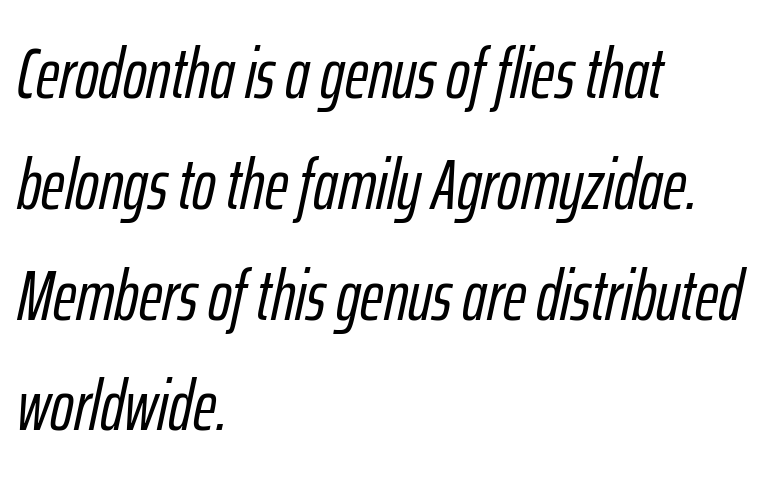
Designer's note — italics engaged. Looks like regular typesetting: each glyph gets only the width it needs. Lines of text with bare space underneath. Evenly set lines give the paragraph a standard silhouette. Tracking value appears to be zero — textbook default spacing. Does the copy run flush right? No — it runs flush left.
